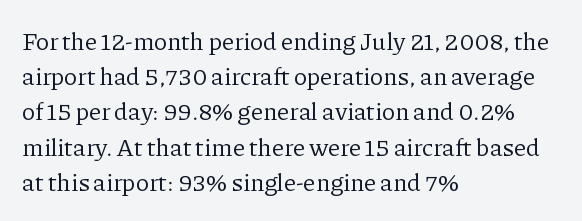
Weight: not bold — regular or lighter. Summary of vertical rhythm: regular, with standard interline spacing. Italic? Not at all — the glyphs are vertical. Words appear dense and cohesive because spacing is normal. Glance below the letters and you will spot only blank space.
